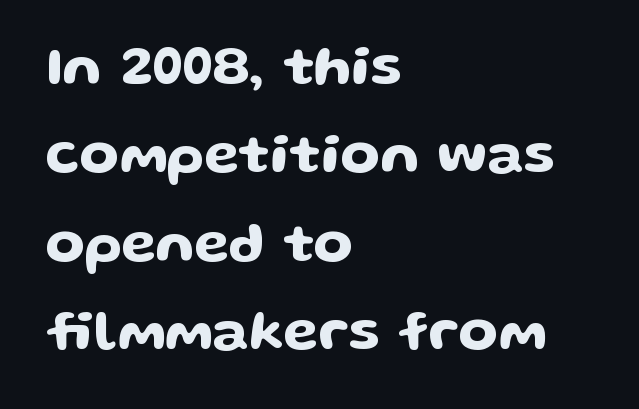
The image shows 57 px wide sans-serif type, upright; set left-aligned, normal line spacing (1.55x), normal letter spacing, not underlined; low stroke contrast and a medium x-height.
